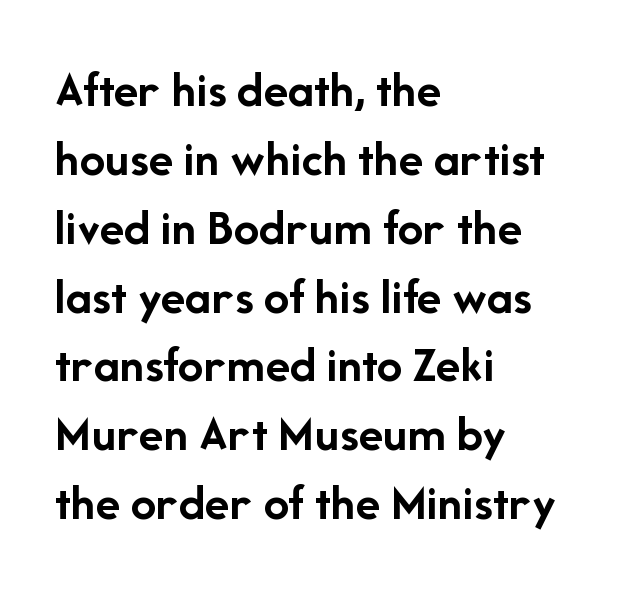
Q: Is the text bold? A: Yes.
Q: Is the text italic (slanted)? A: No, it is upright.
Q: Is the typeface a serif or a sans-serif typeface? A: Sans-serif.
Q: Is the text underlined? A: No.
Q: How is the paragraph aligned? A: Left-aligned.
Q: Is the spacing between letters normal or unusually wide? A: Normal.
Q: Is the spacing between lines tight, normal or loose? A: Normal.
Q: Width (condensed, normal, or wide)? A: Normal.
Q: Stroke contrast? A: Low.
Q: x-height? A: Medium.
Q: Monospaced? A: No.
